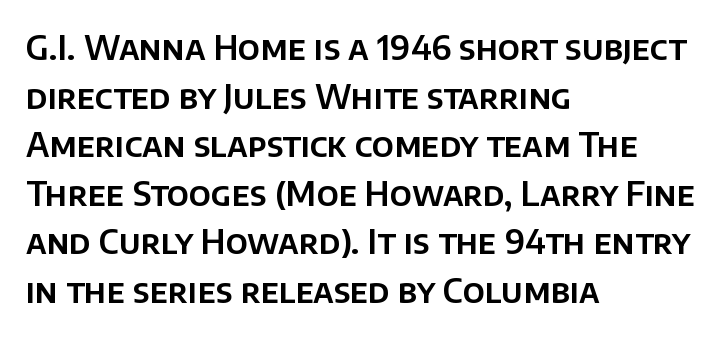
Anything drawn beneath the words? Only blank space. Varying glyph widths throughout — classic text-font behaviour. The rendering anchors every line to the left-hand side. Italic? Not at all — the glyphs are vertical. The type family on display is of the sans-serif kind.
